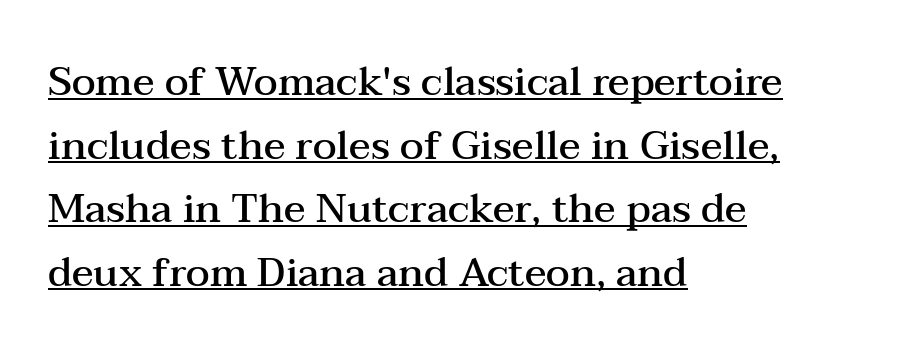
The image shows 40 px semibold, wide serif type, upright; set left-aligned, normal line spacing (1.59x), normal letter spacing, underlined; medium stroke contrast and a medium x-height.
